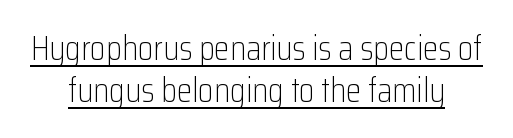
Students, note that the glyphs here touch the page at normal intervals. Is there an underline? Yes — a line sits under the letters. Vertical stems look standard width or narrower in stroke. No feet cap the strokes, marking this as sans-serif type.
